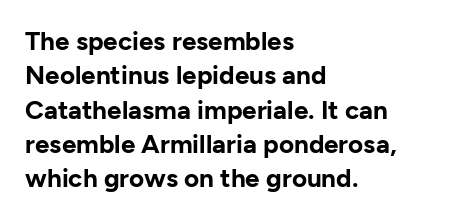
{"italic": "no", "bold": "yes", "underline": "no", "align": "left", "line_spacing": "normal", "line_spacing_ratio": 1.32, "letter_spacing": "normal", "letter_spacing_em": 0.0, "glyph_px": 26}
